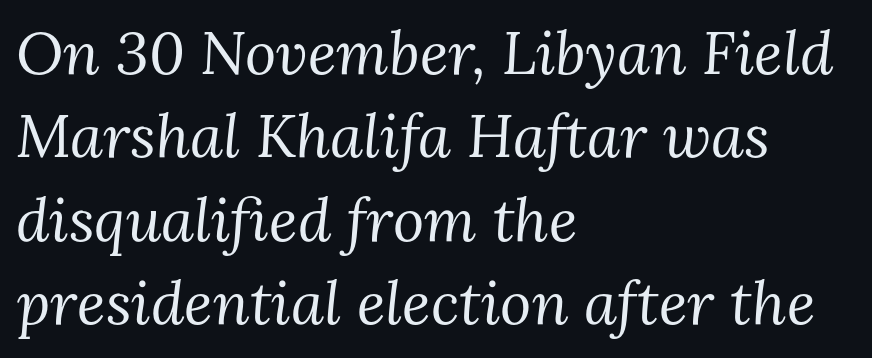
How would I describe the line gaps? Plain and ordinary. Character widths vary here, with narrow letters taking less room than wide ones. The typeface has the unassuming heft of standard copy or less. Quick note: italic. The typeface chosen for these lines features serifs.
